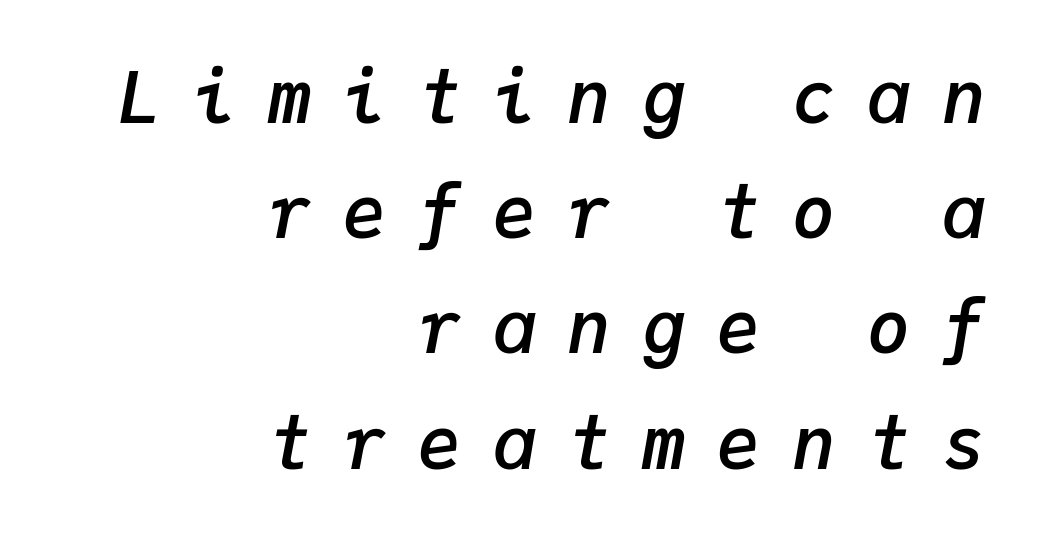
Q: Is the text bold? A: Semi-bold.
Q: Is the text italic (slanted)? A: Yes, it leans right by about 9 degrees.
Q: Is the text underlined? A: No.
Q: How is the paragraph aligned? A: Right-aligned.
Q: Is the spacing between letters normal or unusually wide? A: Unusually wide.
Q: Is the spacing between lines tight, normal or loose? A: Normal.
Q: Width (condensed, normal, or wide)? A: Normal.
Q: Stroke contrast? A: Low.
Q: x-height? A: Medium.
Q: Monospaced? A: Yes.
